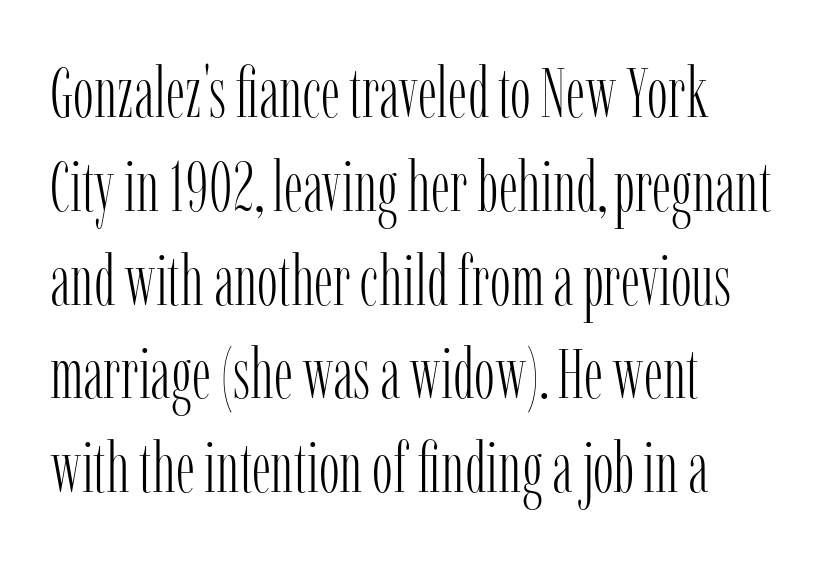
Lines of text with bare space underneath. Nothing unusual about the tracking: characters are spaced as the font intends. Rows of type keep a routine distance in the vertical direction. A roman cut, with each character standing at attention. Compared with a typical body face, this is equally light or lighter still. Horizontally, the lines are justified to the leading edge only.
